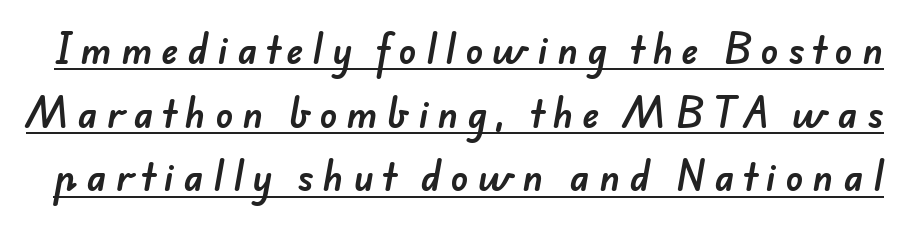
{"serif": "no", "width": "normal", "stroke_contrast": "low", "x_height": "small", "monospaced": "no", "underline": "yes", "line_spacing_ratio": 1.77, "letter_spacing": "wide", "letter_spacing_em": 0.26, "glyph_px": 36}
